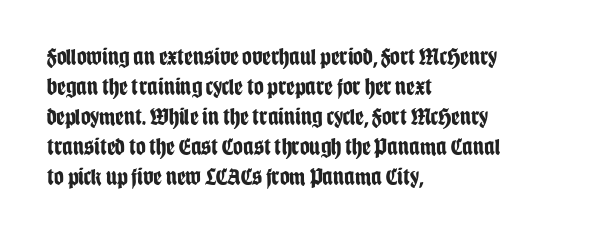
The image shows 24 px bold type, upright; set left-aligned, normal line spacing (1.25x), normal letter spacing, not underlined.
